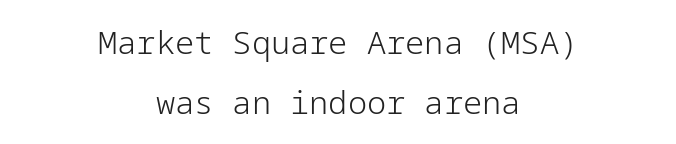
Each row of text sits above clean, open space. Stroke thickness stays within the range of a standard reading face or lighter. Casual observation: everything's sitting right in the middle. You can tell from the bare stems that sans-serif type was used. The letters stand straight up with perfectly vertical stems. These lines keep a tight, regular rhythm from letter to letter.
